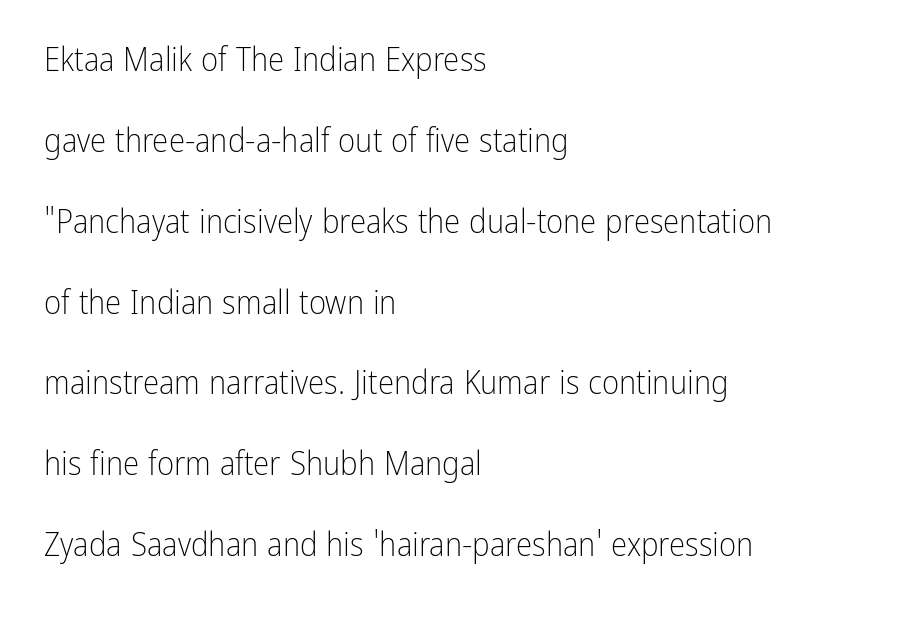
{"serif": "no", "italic": "no", "bold": "no", "weight": "light", "width": "condensed", "stroke_contrast": "low", "x_height": "medium", "monospaced": "no", "underline": "no", "align": "left", "line_spacing": "loose", "line_spacing_ratio": 2.45, "letter_spacing": "normal", "letter_spacing_em": 0.0, "glyph_px": 33}
